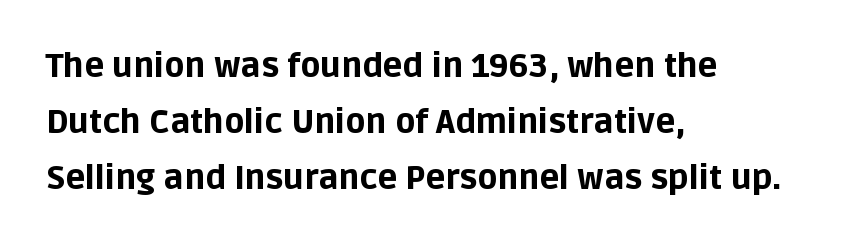
Q: Is the text bold? A: Yes.
Q: Is the text italic (slanted)? A: No, it is upright.
Q: Is the typeface a serif or a sans-serif typeface? A: Sans-serif.
Q: Is the text underlined? A: No.
Q: How is the paragraph aligned? A: Left-aligned.
Q: Is the spacing between letters normal or unusually wide? A: Normal.
Q: Is the spacing between lines tight, normal or loose? A: Normal.
Q: Width (condensed, normal, or wide)? A: Normal.
Q: Stroke contrast? A: Low.
Q: x-height? A: Large.
Q: Monospaced? A: No.
